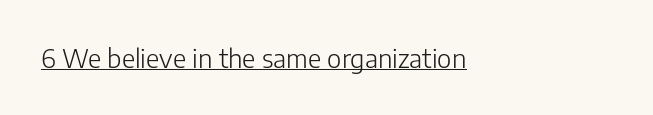
Q: Is the text bold? A: No.
Q: Is the text italic (slanted)? A: No, it is upright.
Q: Is the text underlined? A: Yes.
Q: How is the paragraph aligned? A: Left-aligned.
Q: Is the spacing between letters normal or unusually wide? A: Normal.
